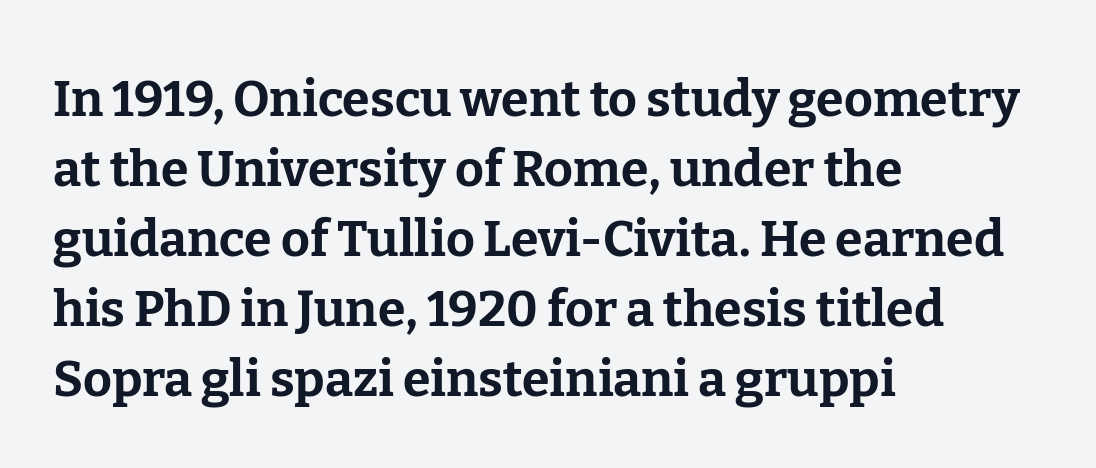
{"serif": "yes", "italic": "no", "bold": "yes", "weight": "bold", "width": "normal", "stroke_contrast": "low", "x_height": "medium", "monospaced": "no", "underline": "no", "align": "left", "line_spacing": "normal", "line_spacing_ratio": 1.4, "letter_spacing": "normal", "letter_spacing_em": 0.0, "glyph_px": 50}
